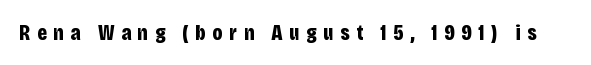
Anything drawn beneath the words? Only blank space. You could only call the tracking loose — the letters float apart. Each glyph is drawn with heavy, bold strokes. You can tell it's not italic because the verticals are truly vertical.
